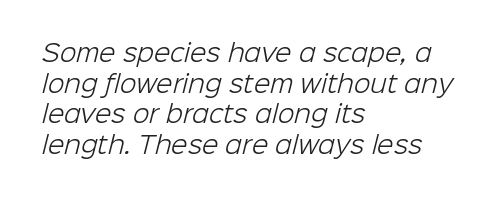
Q: Is the text bold? A: No.
Q: Is the text underlined? A: No.
Q: How is the paragraph aligned? A: Left-aligned.
Q: Is the spacing between letters normal or unusually wide? A: Normal.
Q: Is the spacing between lines tight, normal or loose? A: Normal.
